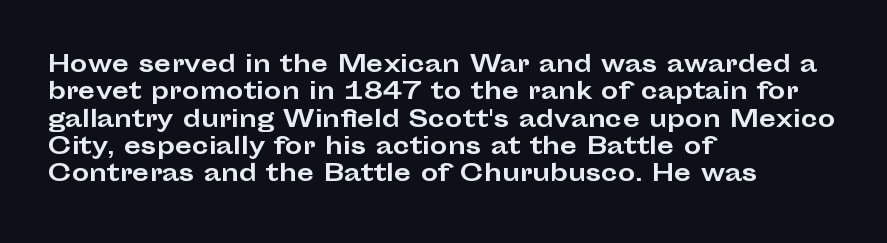
Q: Is the text bold? A: Yes.
Q: Is the text italic (slanted)? A: No, it is upright.
Q: Is the text underlined? A: No.
Q: How is the paragraph aligned? A: Left-aligned.
Q: Is the spacing between letters normal or unusually wide? A: Normal.
